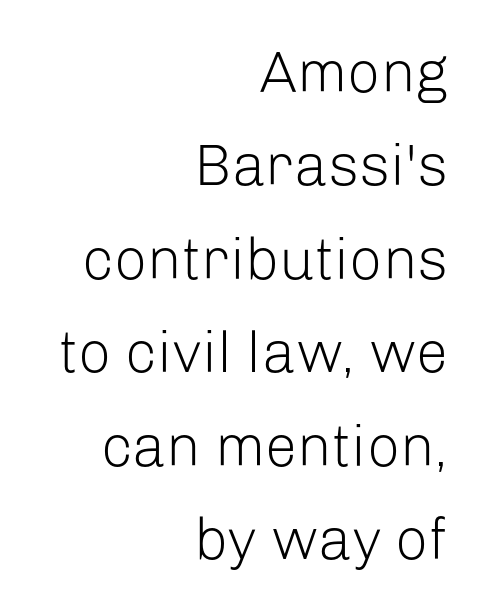
{"serif": "no", "italic": "no", "bold": "no", "weight": "light", "width": "normal", "stroke_contrast": "low", "x_height": "medium", "monospaced": "no", "underline": "no", "align": "right", "line_spacing": "normal", "line_spacing_ratio": 1.61, "letter_spacing": "normal", "letter_spacing_em": 0.0, "glyph_px": 58}
